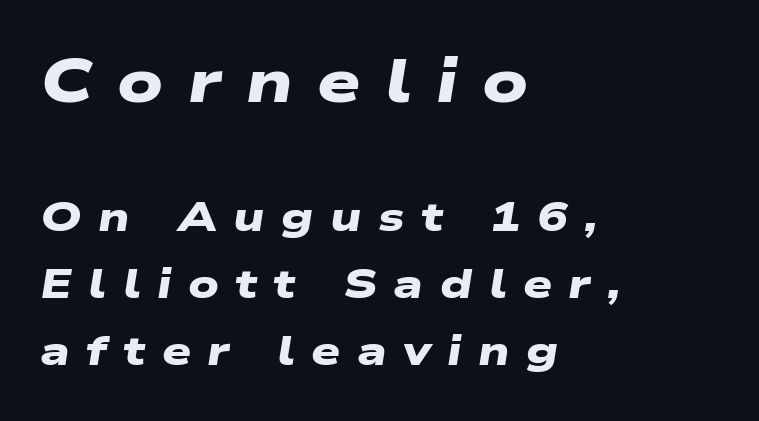
The rendering inserts visible extra space after every character. The sample has been set heavy, in full bold. Decoration check: the copy has no underline. A typesetter would call this proportional, since set widths differ per character. Leftover space on each line is placed entirely after the last word.
